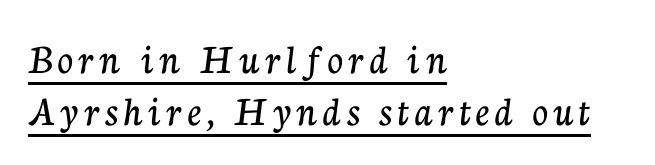
{"serif": "yes", "width": "normal", "stroke_contrast": "low", "x_height": "medium", "monospaced": "no", "underline": "yes", "align": "left", "line_spacing_ratio": 1.21, "glyph_px": 43}
